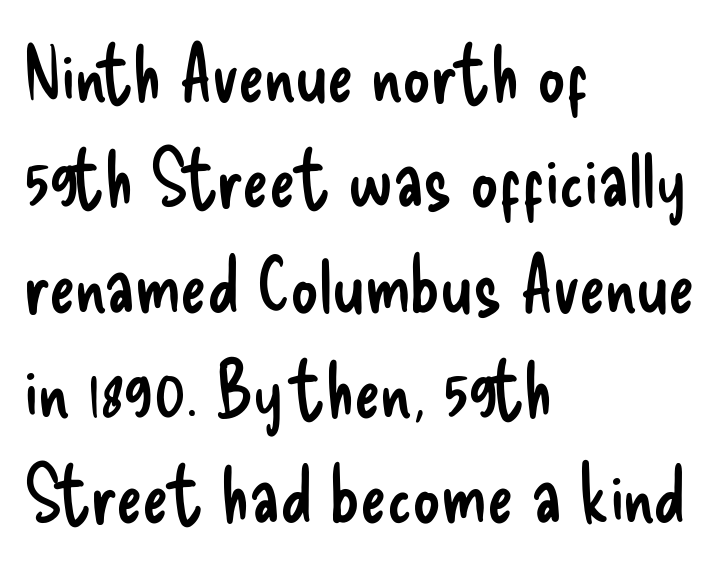
{"serif": "no", "italic": "no", "bold": "no", "weight": "regular", "width": "condensed", "stroke_contrast": "low", "x_height": "small", "monospaced": "no", "underline": "no", "align": "left", "line_spacing": "normal", "line_spacing_ratio": 1.35, "letter_spacing": "normal", "letter_spacing_em": 0.0, "glyph_px": 78}
